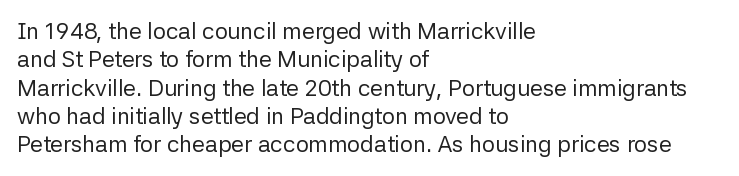
Nobody touched the tracking dial on this one. Visually the block forms a straight wall on the left and a jagged coastline on the right. Posture: upright roman. Beneath every word, the page is bare.
